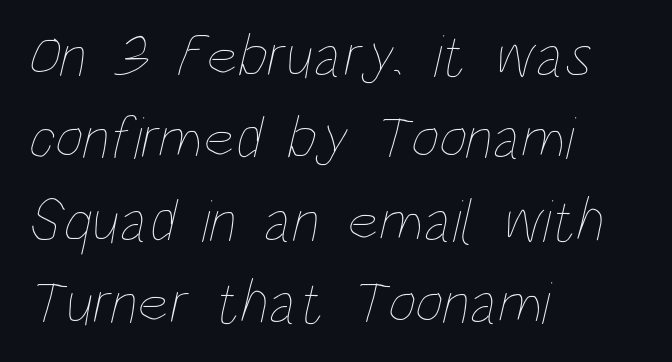
The baseline area is clear. Regular leading. The passage shown is typed in a proportional face where columns would drift. The letterforms sit at book weight or below. Honestly, the letter spacing is just normal — you wouldn't notice it. One-word summary of the alignment: left.
